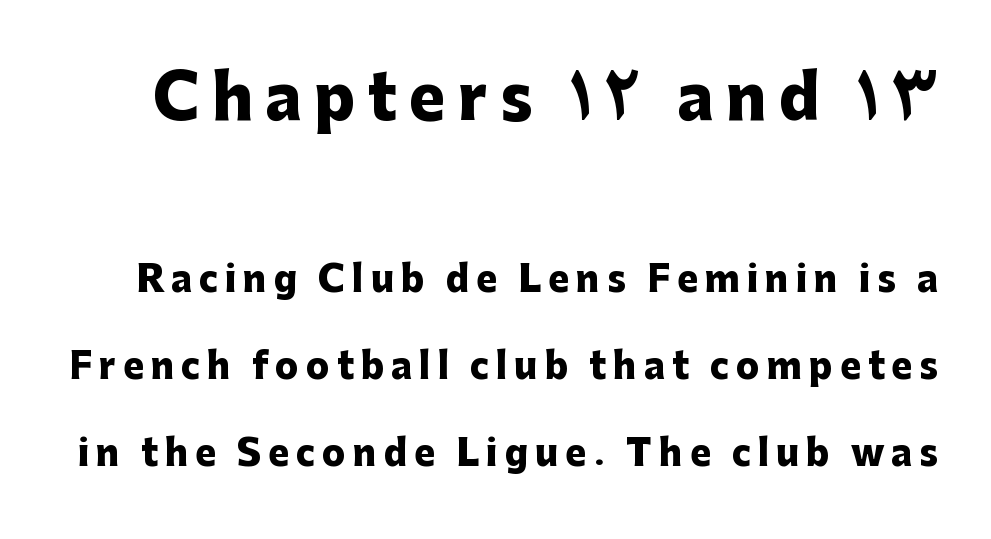
Q: Is the text bold? A: Yes.
Q: Is the text italic (slanted)? A: No, it is upright.
Q: Is the typeface a serif or a sans-serif typeface? A: Sans-serif.
Q: Is the text underlined? A: No.
Q: Is the spacing between letters normal or unusually wide? A: Unusually wide.
Q: Is the spacing between lines tight, normal or loose? A: Loose.
Q: Which block of text is set in a larger size, the first (top) or the second (bottom)? A: The first (top) one.
Q: Width (condensed, normal, or wide)? A: Normal.
Q: Stroke contrast? A: Low.
Q: x-height? A: Medium.
Q: Monospaced? A: No.
